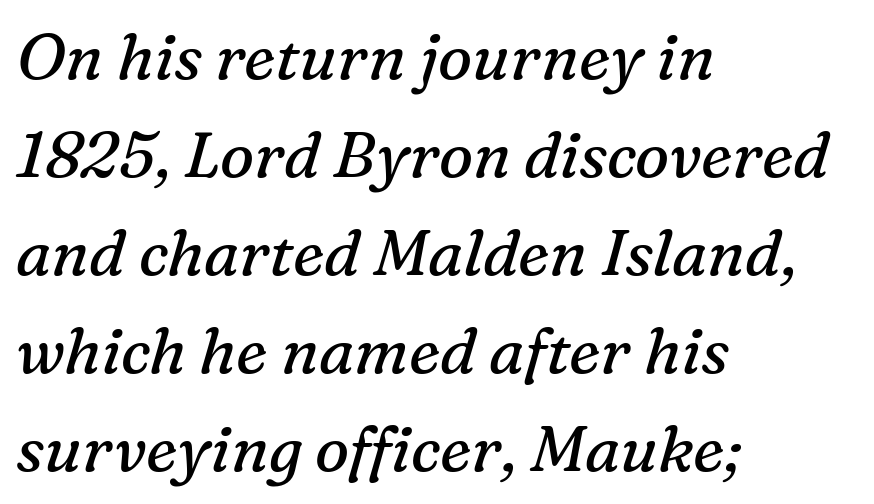
The image shows 64 px regular-weight serif type, italic (leaning right); set left-aligned, normal line spacing (1.53x), normal letter spacing, not underlined; medium stroke contrast and a medium x-height.
